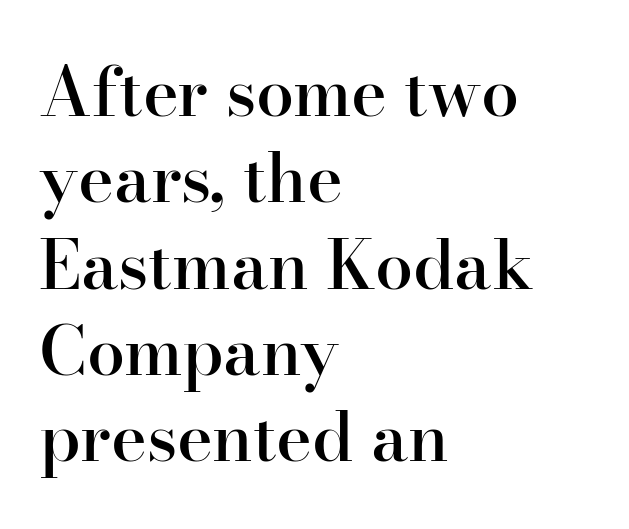
The lettering stays uniformly vertical, giving the passage a roman look. Compared with a centered layout, this one pins lines to the left instead. This rendering leaves character spacing at its baseline value. Underline: absent. The characters look somewhat weighty, a semibold short of true bold. Students, observe: this is what conventionally led text looks like.
